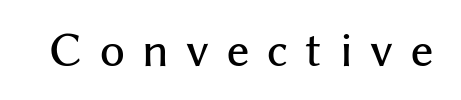
{"serif": "no", "italic": "no", "width": "normal", "stroke_contrast": "medium", "x_height": "medium", "monospaced": "no", "underline": "no", "letter_spacing": "wide", "letter_spacing_em": 0.41, "glyph_px": 43}
